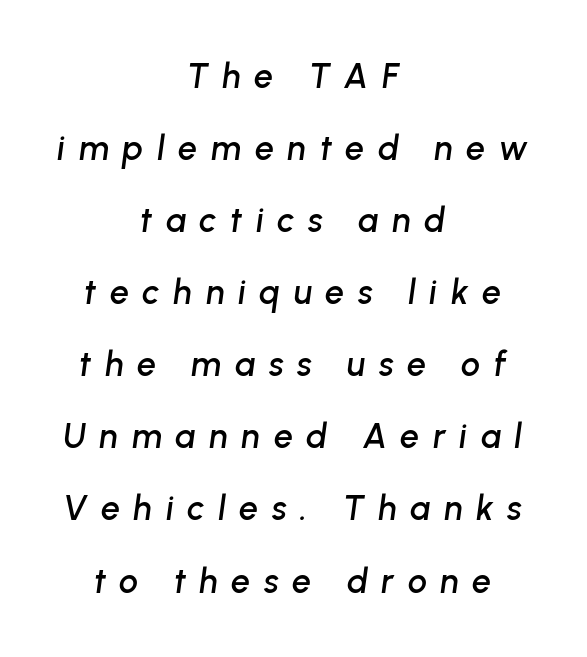
The image shows 34 px text type, italic (leaning right); set centered, loose line spacing (2.12x), unusually wide letter spacing (+0.4 em), not underlined; low stroke contrast and a medium x-height.
